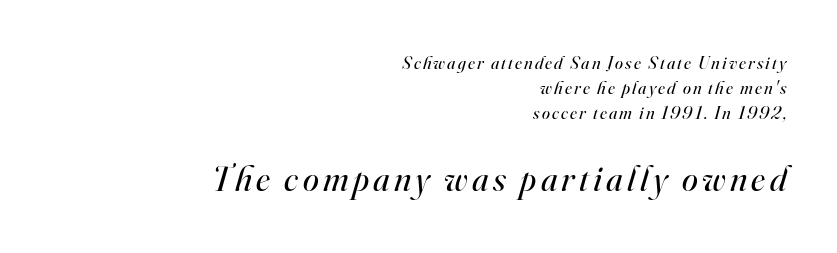
Is the stroke heavy? The answer is a plain regular-or-lighter. The designer left line spacing at the default. Line ends are locked; line starts wander. A typesetter would label this face a serif.
